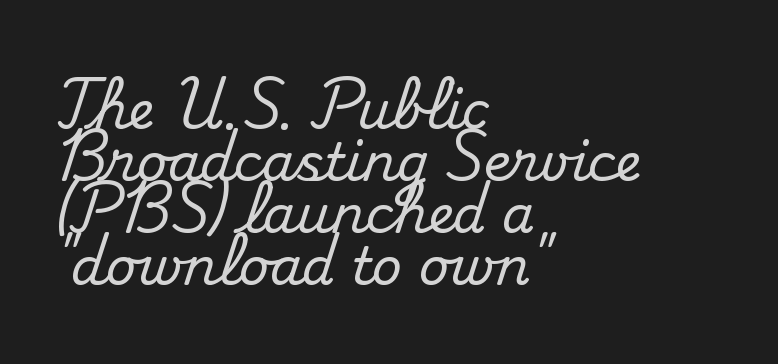
{"serif": "yes", "width": "normal", "stroke_contrast": "medium", "x_height": "small", "monospaced": "no", "underline": "no", "align": "left", "line_spacing": "tight", "line_spacing_ratio": 1.0, "letter_spacing": "normal", "letter_spacing_em": 0.0, "glyph_px": 52}
